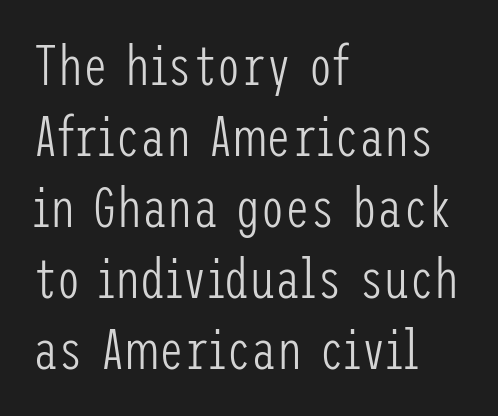
A light-to-regular cut is what we see here. Leading matches the norm, producing a regular column. No italicization has been applied; the sample stays upright. Glyph-to-glyph distance matches everyday printed text. Letterform terminals end flat and unadorned throughout the passage.
